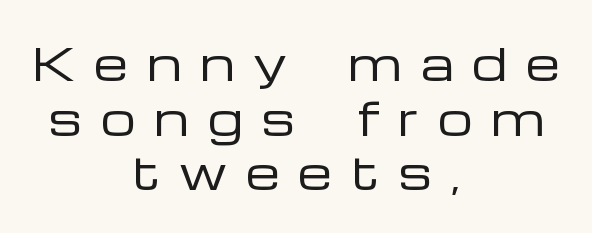
The compositor balanced each line on the midline. The passage shown is typeset with a sans-serif family. Ascenders rise straight up at ninety degrees. Compared with typical body copy, the letter spacing here is much looser. These glyphs show unthickened strokes, regular width or finer. Anything drawn beneath the words? Only blank space.
